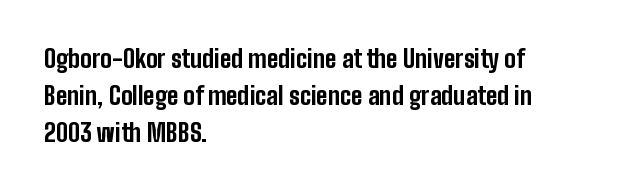
The image shows 24 px bold type, upright; set left-aligned, normal line spacing (1.55x), normal letter spacing, not underlined.
